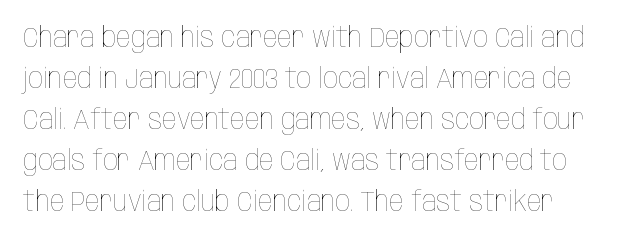
Q: Is the text bold? A: No.
Q: Is the text italic (slanted)? A: No, it is upright.
Q: Is the text underlined? A: No.
Q: Is the spacing between letters normal or unusually wide? A: Normal.
Q: Is the spacing between lines tight, normal or loose? A: Normal.
Q: Width (condensed, normal, or wide)? A: Condensed.
Q: Stroke contrast? A: Low.
Q: x-height? A: Large.
Q: Monospaced? A: No.
